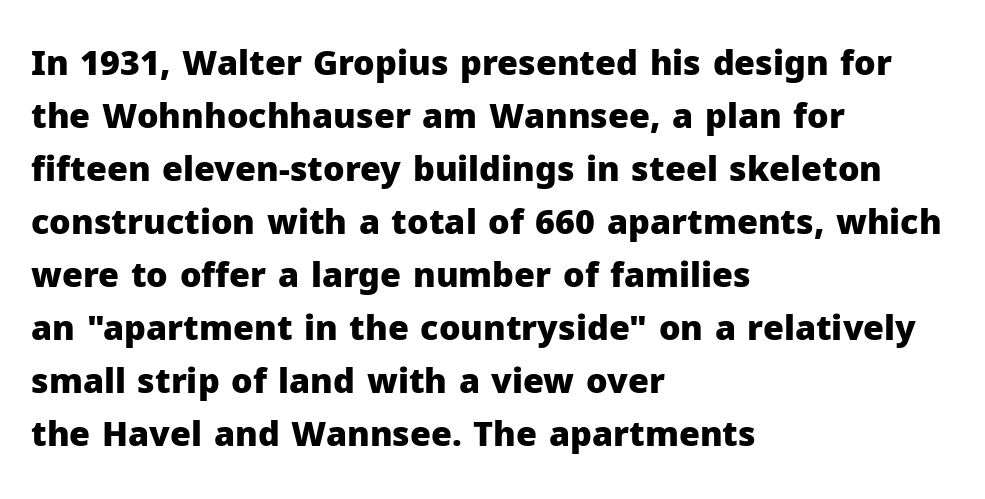
The image shows 34 px heavy sans-serif type, upright; set left-aligned, normal line spacing (1.56x), normal letter spacing, not underlined; low stroke contrast and a medium x-height.
